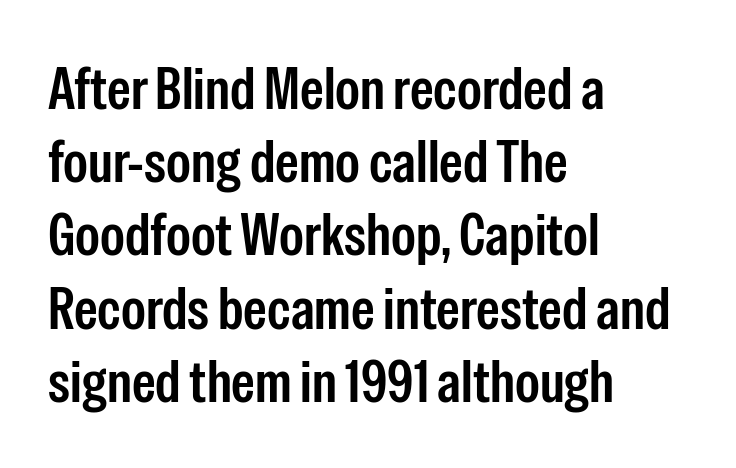
The image shows 60 px semibold, condensed sans-serif type, upright; set left-aligned, line spacing 1.22x, normal letter spacing, not underlined; low stroke contrast and a medium x-height.
